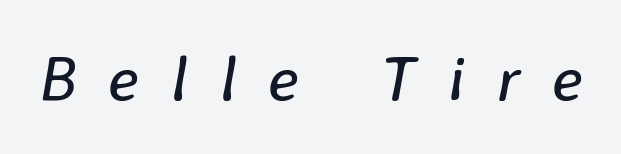
Q: Is the text bold? A: No.
Q: Is the text italic (slanted)? A: Yes, it leans right by about 8 degrees.
Q: Is the text underlined? A: No.
Q: Is the spacing between letters normal or unusually wide? A: Unusually wide.
Q: Width (condensed, normal, or wide)? A: Normal.
Q: Stroke contrast? A: Low.
Q: x-height? A: Medium.
Q: Monospaced? A: No.
